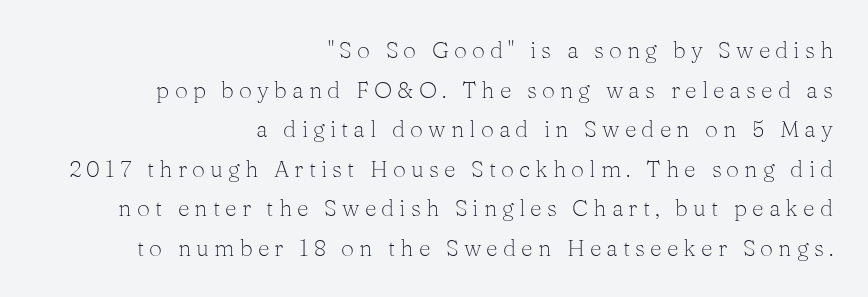
{"italic": "no", "bold": "no", "underline": "no", "align": "right", "line_spacing_ratio": 1.72, "letter_spacing": "wide", "letter_spacing_em": 0.22, "glyph_px": 23}
